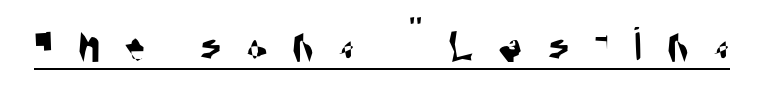
The image shows 50 px condensed sans-serif type; set unusually wide letter spacing (+0.49 em), underlined; medium stroke contrast and a large x-height.
